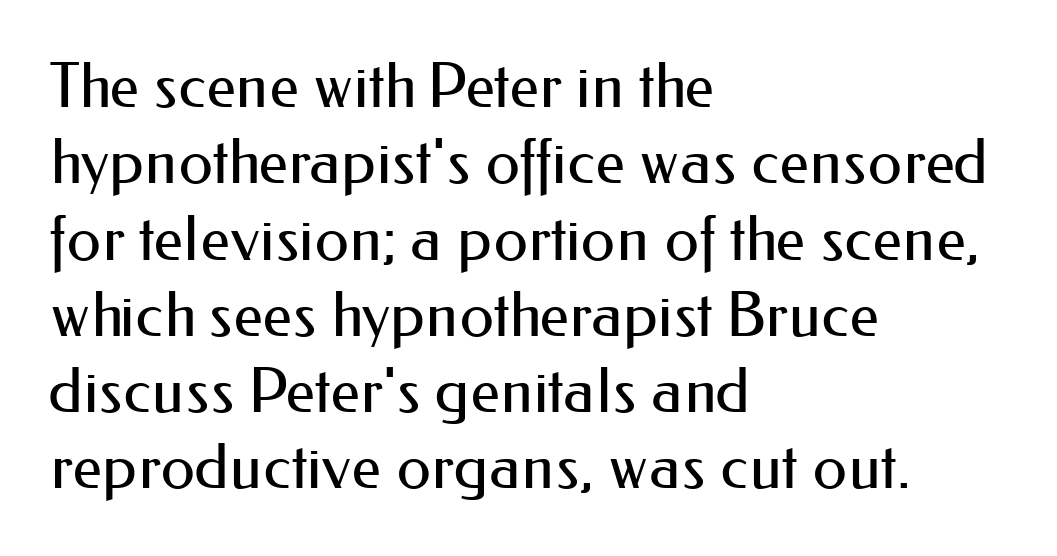
Classification — sans serif. Ink coverage per letter is moderate at most. Rendered with straight, roman letterforms. Does extra space separate the letters? No, they use regular spacing. These lines are set flush left with a ragged right edge.
